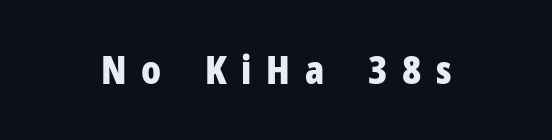
The image shows 39 px bold, condensed sans-serif type, upright; set unusually wide letter spacing (+0.38 em), not underlined; low stroke contrast and a medium x-height.
